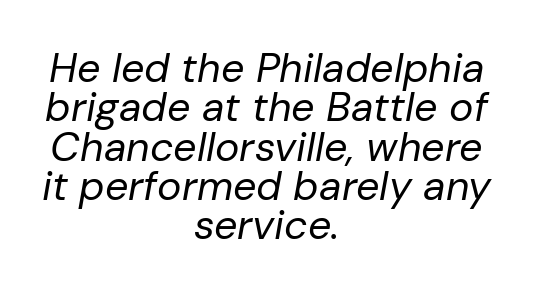
Think of a printed novel: that variable character pitch is what you see here. Caption: multi-line text, centered on the measure. Regarding leading, the lines here are crowded together. An italicized treatment has been applied to the whole sample. In terms of letterspacing, this is plain default setting. Weight: in the light-to-regular range.
